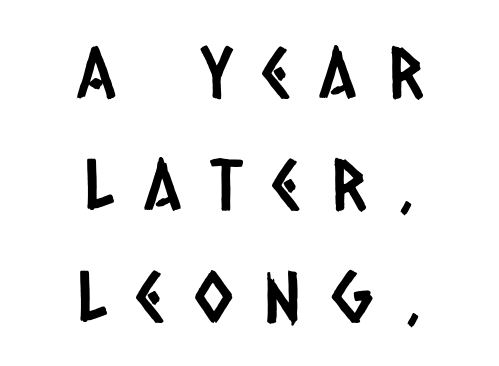
Q: Is the typeface a serif or a sans-serif typeface? A: Sans-serif.
Q: Is the text underlined? A: No.
Q: How is the paragraph aligned? A: Centered.
Q: Is the spacing between letters normal or unusually wide? A: Unusually wide.
Q: Is the spacing between lines tight, normal or loose? A: Normal.
Q: Width (condensed, normal, or wide)? A: Condensed.
Q: Stroke contrast? A: Low.
Q: x-height? A: Large.
Q: Monospaced? A: No.
